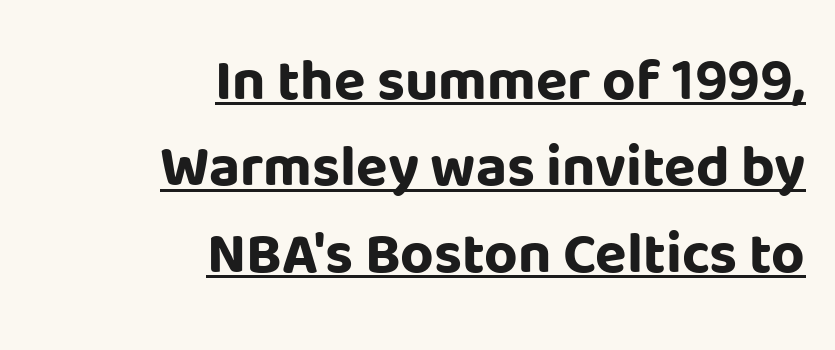
{"serif": "no", "italic": "no", "bold": "yes", "weight": "bold", "width": "normal", "stroke_contrast": "low", "x_height": "large", "monospaced": "no", "underline": "yes", "align": "right", "line_spacing": "normal", "line_spacing_ratio": 1.49, "letter_spacing": "normal", "letter_spacing_em": 0.0, "glyph_px": 58}
